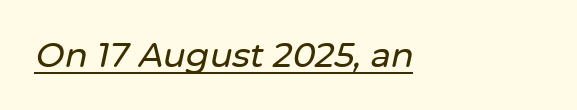
Q: Is the text italic (slanted)? A: Yes, it leans right by about 12 degrees.
Q: Is the text underlined? A: Yes.
Q: How is the paragraph aligned? A: Left-aligned.
Q: Is the spacing between letters normal or unusually wide? A: Normal.
Q: Width (condensed, normal, or wide)? A: Normal.
Q: Stroke contrast? A: Low.
Q: x-height? A: Medium.
Q: Monospaced? A: No.
